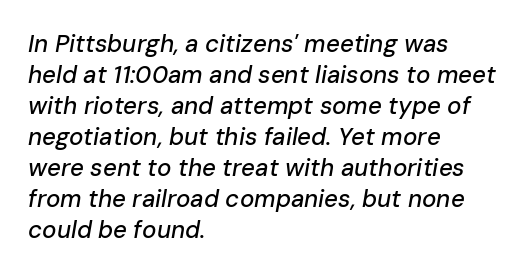
Q: Is the text italic (slanted)? A: Yes, it leans right by about 10 degrees.
Q: Is the text underlined? A: No.
Q: How is the paragraph aligned? A: Left-aligned.
Q: Is the spacing between letters normal or unusually wide? A: Normal.
Q: Is the spacing between lines tight, normal or loose? A: Normal.
